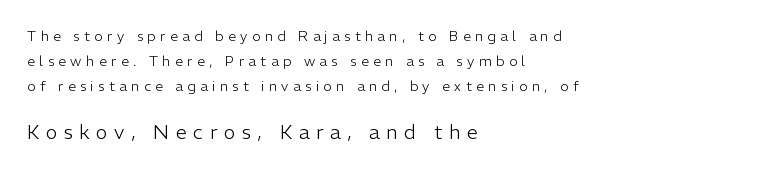
{"italic": "no", "bold": "no", "underline": "no", "align": "left", "line_spacing_ratio": 1.8, "letter_spacing": "wide", "letter_spacing_em": 0.32, "larger_block": "second", "size_ratio": 1.43, "glyph_px": 20}
